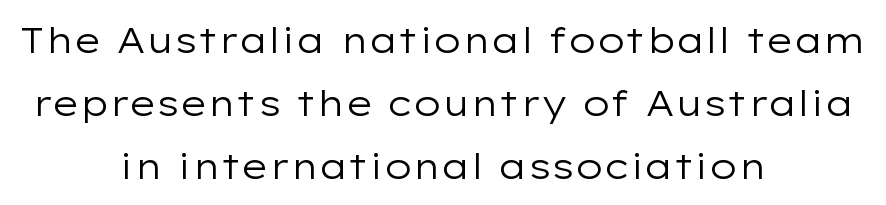
Q: Is the text bold? A: No.
Q: Is the text italic (slanted)? A: No, it is upright.
Q: Is the typeface a serif or a sans-serif typeface? A: Sans-serif.
Q: Is the text underlined? A: No.
Q: How is the paragraph aligned? A: Centered.
Q: Is the spacing between letters normal or unusually wide? A: Normal.
Q: Width (condensed, normal, or wide)? A: Wide.
Q: Stroke contrast? A: Low.
Q: x-height? A: Medium.
Q: Monospaced? A: No.
